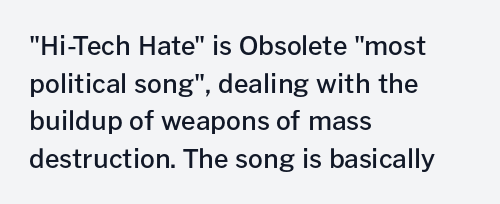
Q: Is the text bold? A: Semi-bold.
Q: Is the text italic (slanted)? A: No, it is upright.
Q: Is the text underlined? A: No.
Q: How is the paragraph aligned? A: Left-aligned.
Q: Is the spacing between letters normal or unusually wide? A: Normal.
Q: Is the spacing between lines tight, normal or loose? A: Normal.
